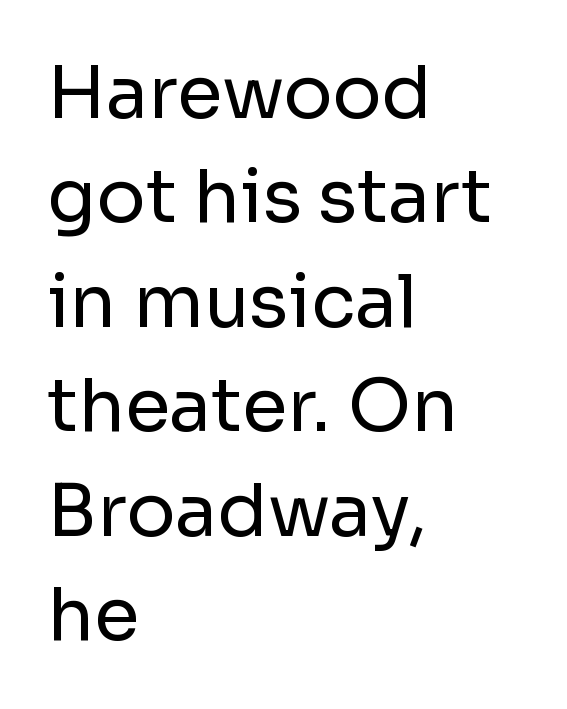
Tracking value appears to be zero — textbook default spacing. The specimen reads as upright at a glance. Character widths vary here, with narrow letters taking less room than wide ones. A sans-serif font was chosen for this passage. The lines are quadded left. Weight: in the light-to-regular range.
